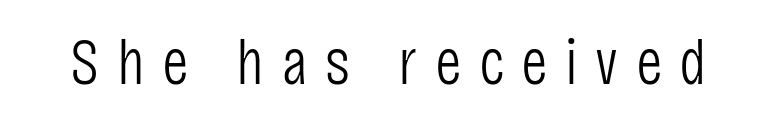
The characters display no serif detailing; their extremities are plain. No word sits above an underline. The lettering holds an erect, upright posture throughout. The rendering uses natural spacing where letterforms have individual widths. Inter-character spacing is expanded well beyond the font's built-in metrics.
